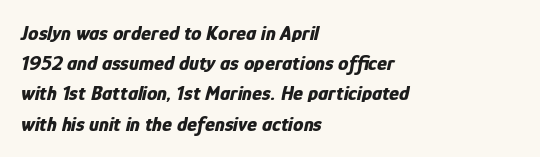
There's an unmistakable incline to the writing here. Summary of weight: heavy, a full bold. Evenly set lines give the paragraph a standard silhouette. All the whitespace from short lines collects on the right.
